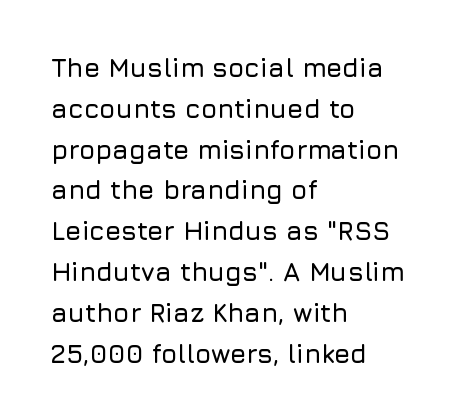
The image shows 26 px text type, upright; set left-aligned, normal line spacing (1.57x), normal letter spacing, not underlined.
